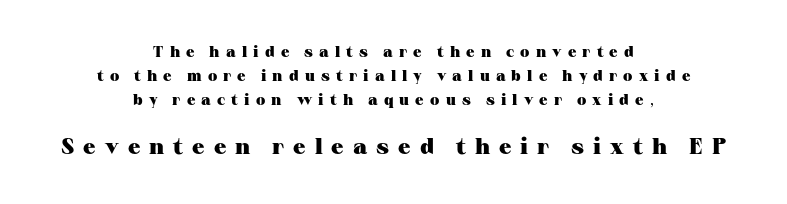
Is the letter spacing exaggerated? Yes — the characters are pushed far apart. The letters stand straight up with perfectly vertical stems. Unmarked baselines from the first word to the last. These lines carry a lot of weight — the face is fully bold. The leading is moderate, giving the passage an even texture.
